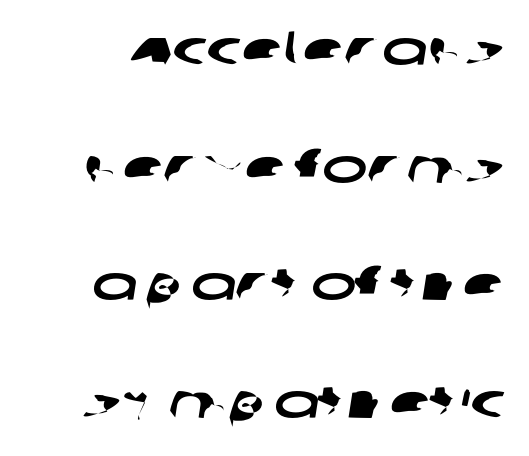
Here the glyphs are tracked normally, forming tight word shapes. The foot of each line stays bare and open. Character widths vary here, with narrow letters taking less room than wide ones. Classification — sans serif.
